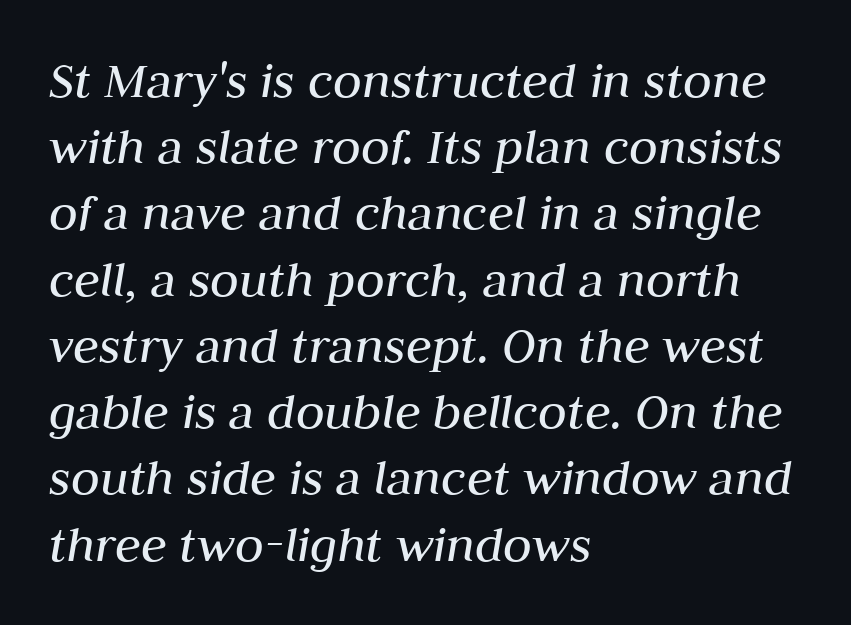
{"italic": "yes", "lean": "right", "slant_degrees": 10, "bold": "no", "weight": "regular", "width": "normal", "stroke_contrast": "medium", "x_height": "medium", "monospaced": "no", "underline": "no", "align": "left", "line_spacing": "normal", "line_spacing_ratio": 1.25, "letter_spacing": "normal", "letter_spacing_em": 0.0, "glyph_px": 53}
